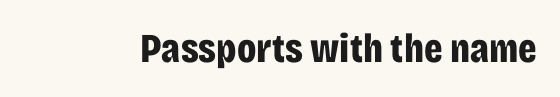
Notice how thick the strokes are: this is what a full bold looks like. The words here are not underlined. The face used here is proportionally spaced, like ordinary book or web type. No feet cap the strokes, marking this as sans-serif type. This sample uses an upright cut, with every glyph sitting square on the baseline.
